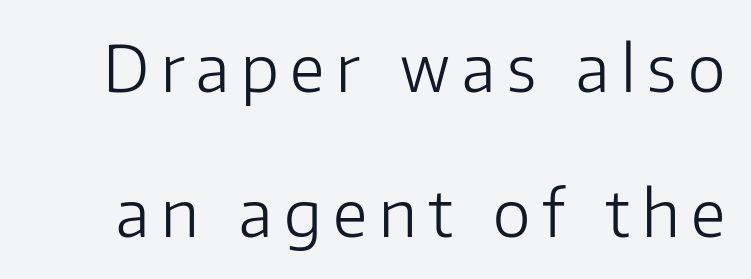
Q: Is the text bold? A: No.
Q: Is the text italic (slanted)? A: No, it is upright.
Q: Is the typeface a serif or a sans-serif typeface? A: Sans-serif.
Q: Is the text underlined? A: No.
Q: Is the spacing between lines tight, normal or loose? A: Loose.
Q: Width (condensed, normal, or wide)? A: Normal.
Q: Stroke contrast? A: Low.
Q: x-height? A: Medium.
Q: Monospaced? A: No.
